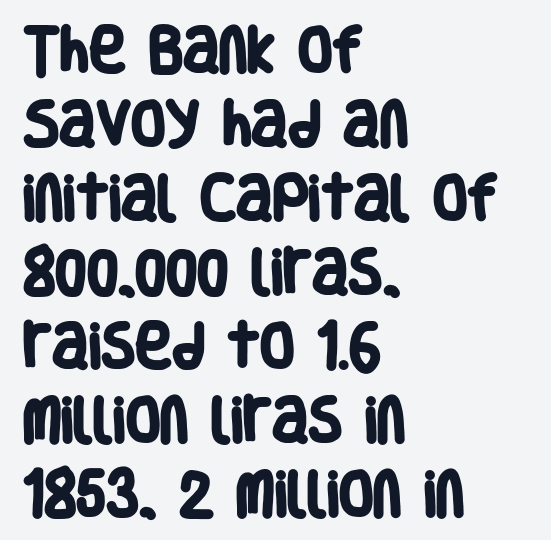
Q: Is the text bold? A: Yes.
Q: Is the typeface a serif or a sans-serif typeface? A: Sans-serif.
Q: Is the text underlined? A: No.
Q: How is the paragraph aligned? A: Left-aligned.
Q: Is the spacing between letters normal or unusually wide? A: Normal.
Q: Is the spacing between lines tight, normal or loose? A: Normal.
Q: Width (condensed, normal, or wide)? A: Condensed.
Q: Stroke contrast? A: Low.
Q: x-height? A: Large.
Q: Monospaced? A: No.
